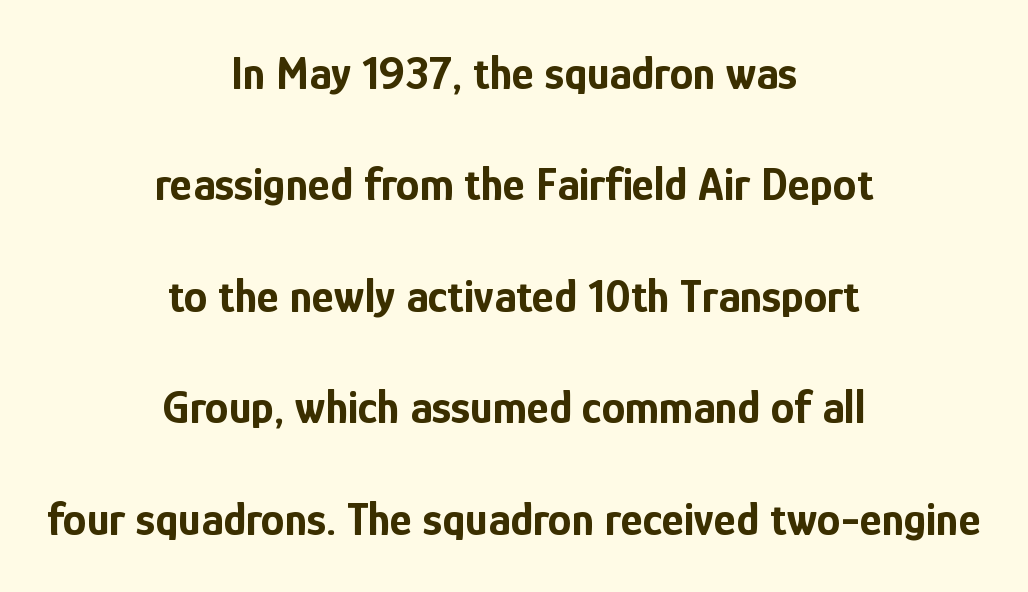
{"serif": "no", "italic": "no", "bold": "yes", "weight": "bold", "width": "condensed", "stroke_contrast": "low", "x_height": "medium", "monospaced": "no", "underline": "no", "align": "center", "line_spacing": "loose", "line_spacing_ratio": 2.37, "letter_spacing": "normal", "letter_spacing_em": 0.0, "glyph_px": 47}
